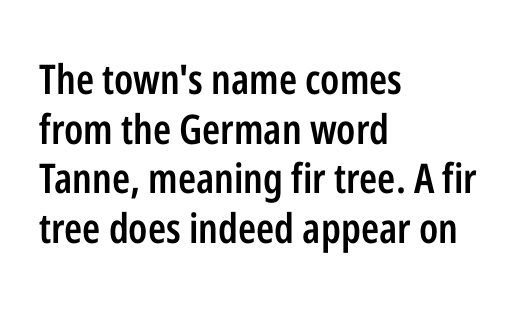
Is this a sans? Yes — the strokes have no serifs. Vertical strokes here are truly vertical. Looks like regular typesetting: each glyph gets only the width it needs. Caption: multi-line text, flush left, ragged right. Decoration check: the copy has no underline. In terms of letterspacing, this is plain default setting.
